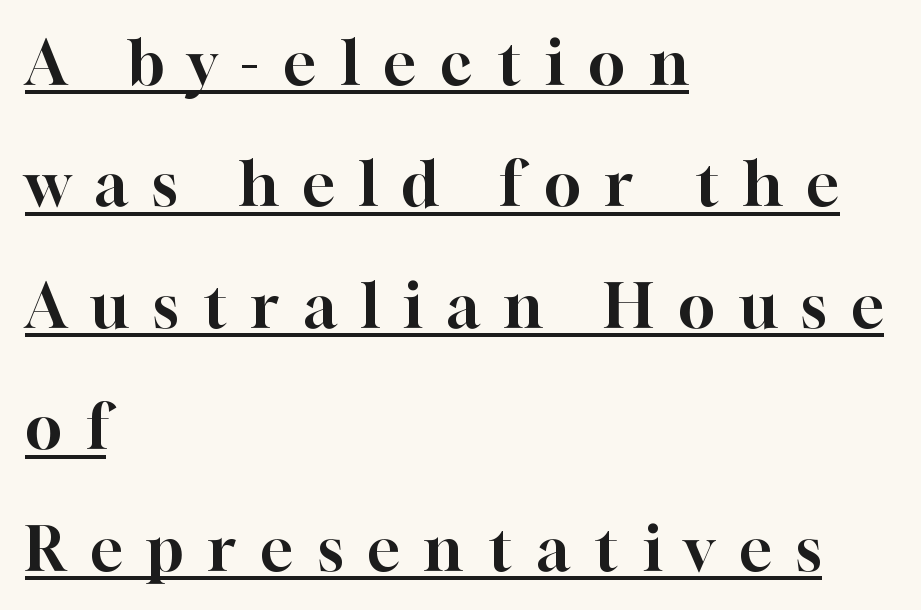
Q: Is the text italic (slanted)? A: No, it is upright.
Q: Is the typeface a serif or a sans-serif typeface? A: Serif.
Q: Is the text underlined? A: Yes.
Q: How is the paragraph aligned? A: Left-aligned.
Q: Is the spacing between letters normal or unusually wide? A: Unusually wide.
Q: Is the spacing between lines tight, normal or loose? A: Loose.
Q: Width (condensed, normal, or wide)? A: Normal.
Q: Stroke contrast? A: High.
Q: x-height? A: Medium.
Q: Monospaced? A: No.
